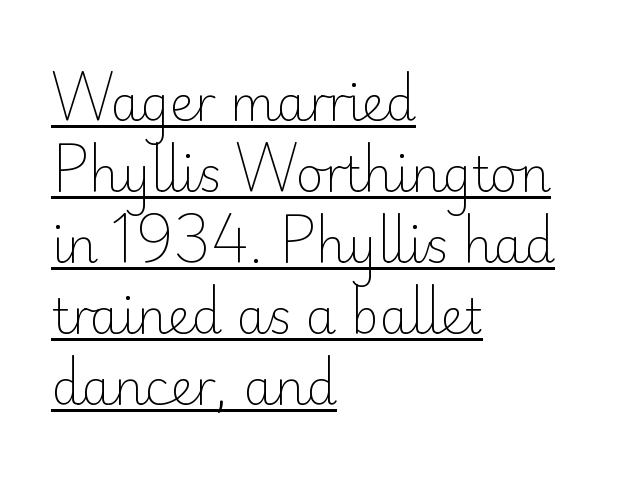
Typographically, this falls in the sans-serif category. Nothing heavy about these letters — not bold at all. These lines keep a tight, regular rhythm from letter to letter. Looks like regular typesetting: each glyph gets only the width it needs.
